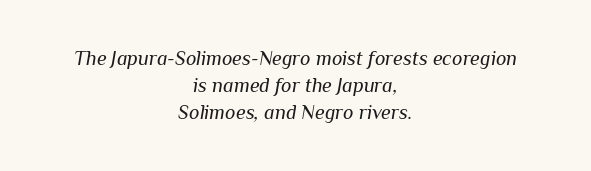
The image shows 20 px text type, italic (leaning right); set centered, normal line spacing (1.34x), normal letter spacing, not underlined.
